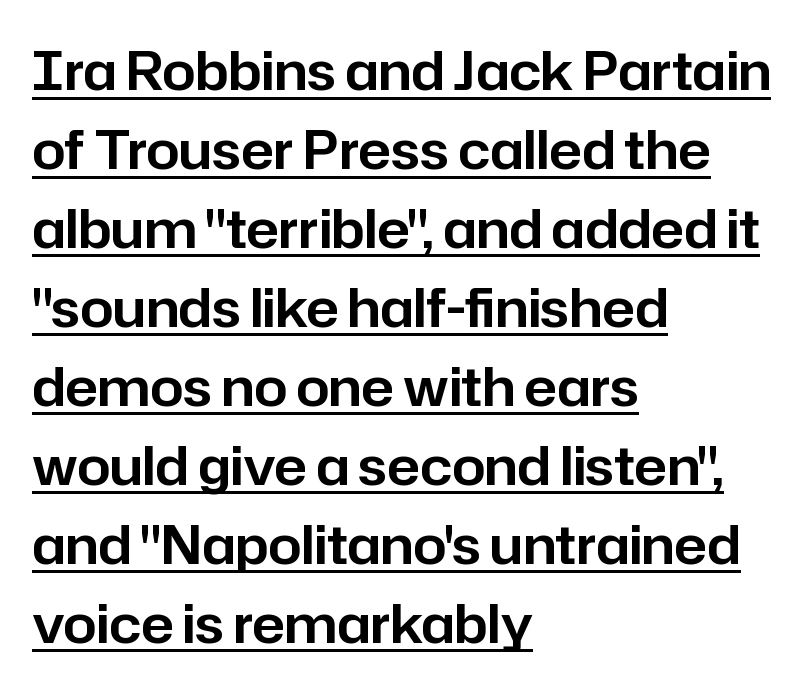
{"serif": "no", "italic": "no", "width": "normal", "stroke_contrast": "low", "x_height": "medium", "monospaced": "no", "underline": "yes", "align": "left", "line_spacing": "normal", "line_spacing_ratio": 1.49, "letter_spacing": "normal", "letter_spacing_em": 0.0, "glyph_px": 53}
